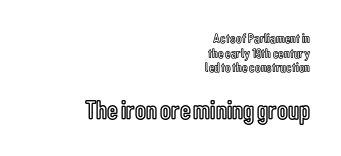
Q: Is the text italic (slanted)? A: No, it is upright.
Q: Is the text underlined? A: No.
Q: How is the paragraph aligned? A: Right-aligned.
Q: Is the spacing between letters normal or unusually wide? A: Normal.
Q: Is the spacing between lines tight, normal or loose? A: Tight.
Q: Which block of text is set in a larger size, the first (top) or the second (bottom)? A: The second (bottom) one.
